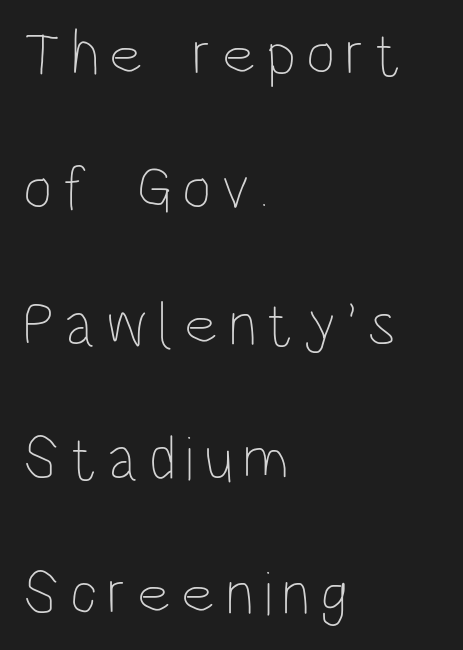
The cut favours lightness, reaching ordinary text weight at its darkest. Each letter keeps its own natural width here, so spacing adapts to shape. Bare-footed words on every line. Students, observe: this is what heavily led, spacious text looks like. Notice how the passage keeps a crisp vertical edge on the left only. The lettering holds an erect, upright posture throughout.
